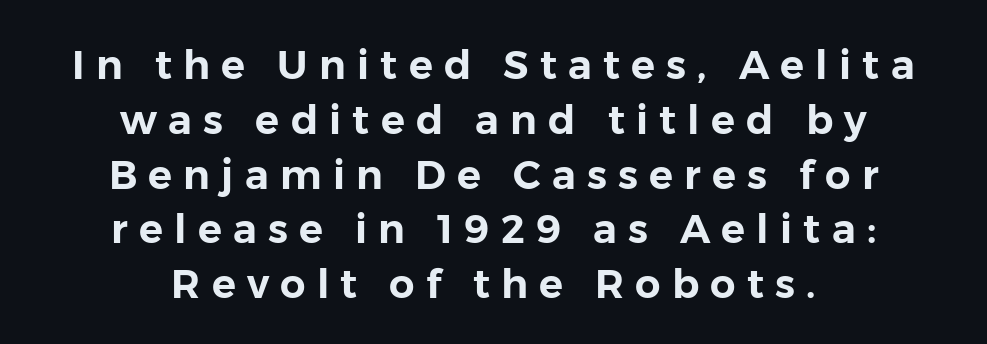
The passage shown is typed in a proportional face where columns would drift. How are the letters spaced? Widely, with obvious added tracking. Leading matches the norm, producing a regular column. Nope, not italic — everything's standing straight.
